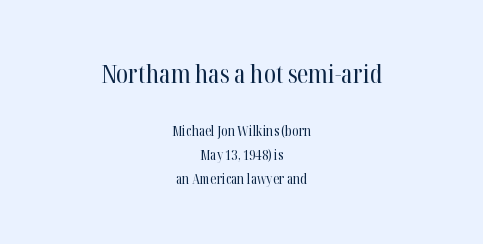
Q: Is the text bold? A: No.
Q: Is the text italic (slanted)? A: No, it is upright.
Q: Is the text underlined? A: No.
Q: How is the paragraph aligned? A: Centered.
Q: Is the spacing between letters normal or unusually wide? A: Normal.
Q: Which block of text is set in a larger size, the first (top) or the second (bottom)? A: The first (top) one.
